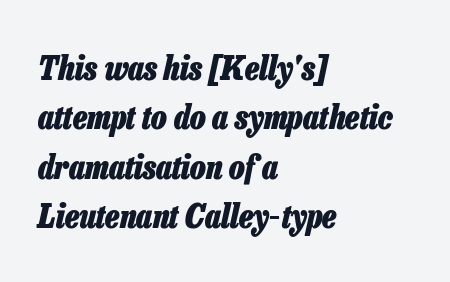
{"italic": "yes", "lean": "right", "slant_degrees": 13, "bold": "yes", "weight": "heavy", "width": "condensed", "stroke_contrast": "low", "x_height": "medium", "monospaced": "no", "underline": "no", "align": "left", "line_spacing": "normal", "line_spacing_ratio": 1.5, "letter_spacing": "normal", "letter_spacing_em": 0.0, "glyph_px": 33}
